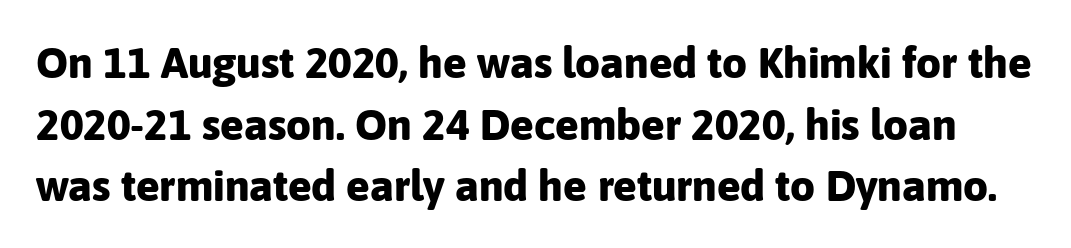
Q: Is the text bold? A: Yes.
Q: Is the text italic (slanted)? A: No, it is upright.
Q: Is the typeface a serif or a sans-serif typeface? A: Sans-serif.
Q: Is the text underlined? A: No.
Q: Is the spacing between letters normal or unusually wide? A: Normal.
Q: Is the spacing between lines tight, normal or loose? A: Normal.
Q: Width (condensed, normal, or wide)? A: Normal.
Q: Stroke contrast? A: Low.
Q: x-height? A: Medium.
Q: Monospaced? A: No.
